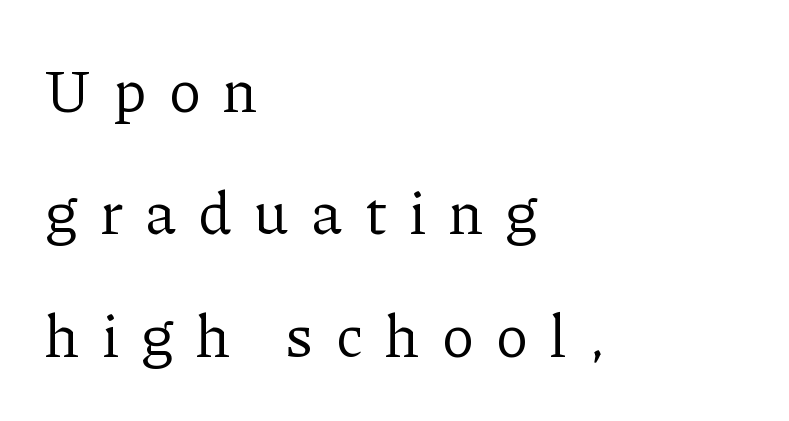
{"serif": "yes", "italic": "no", "bold": "no", "weight": "regular", "width": "normal", "stroke_contrast": "low", "x_height": "medium", "monospaced": "no", "underline": "no", "align": "left", "line_spacing": "loose", "line_spacing_ratio": 2.04, "letter_spacing": "wide", "letter_spacing_em": 0.38, "glyph_px": 60}
